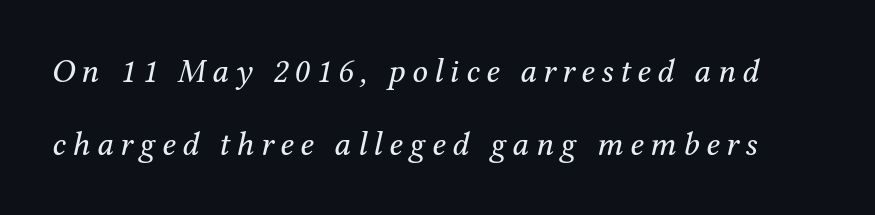
{"serif": "yes", "italic": "yes", "lean": "right", "slant_degrees": 12, "bold": "no", "weight": "regular", "width": "normal", "stroke_contrast": "medium", "x_height": "medium", "monospaced": "no", "underline": "no", "line_spacing": "loose", "line_spacing_ratio": 2.14, "glyph_px": 34}
